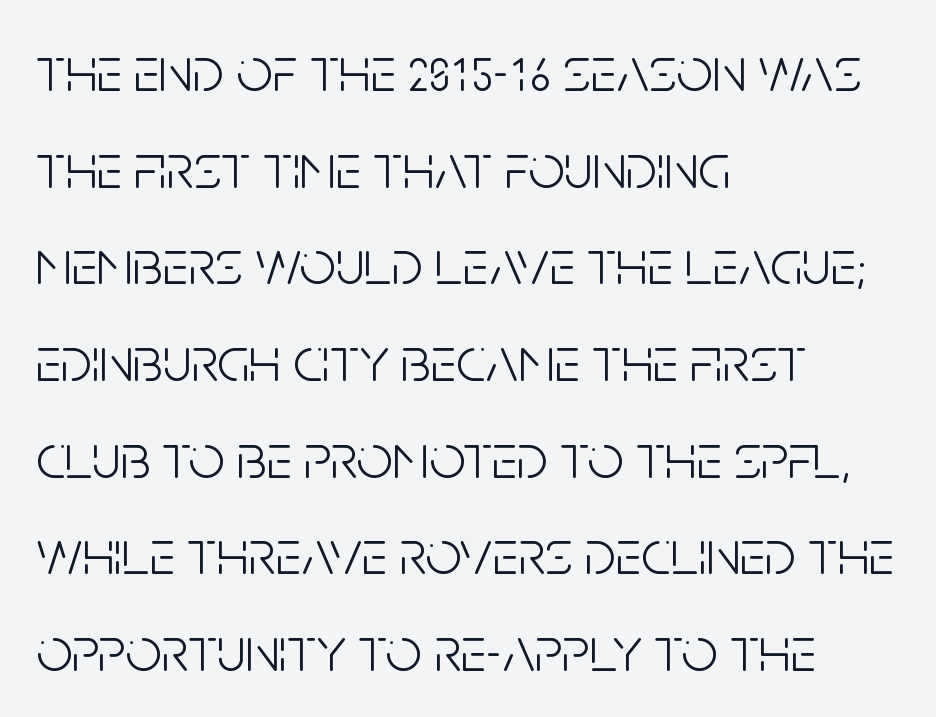
{"serif": "no", "italic": "no", "bold": "no", "weight": "light", "width": "condensed", "stroke_contrast": "low", "x_height": "large", "monospaced": "no", "underline": "no", "align": "left", "line_spacing": "normal", "line_spacing_ratio": 1.51, "letter_spacing": "normal", "letter_spacing_em": 0.0, "glyph_px": 64}
